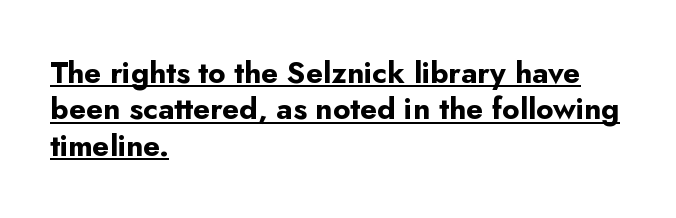
Q: Is the text bold? A: Yes.
Q: Is the text italic (slanted)? A: No, it is upright.
Q: Is the typeface a serif or a sans-serif typeface? A: Sans-serif.
Q: Is the text underlined? A: Yes.
Q: How is the paragraph aligned? A: Left-aligned.
Q: Is the spacing between letters normal or unusually wide? A: Normal.
Q: Width (condensed, normal, or wide)? A: Normal.
Q: Stroke contrast? A: Low.
Q: x-height? A: Small.
Q: Monospaced? A: No.
